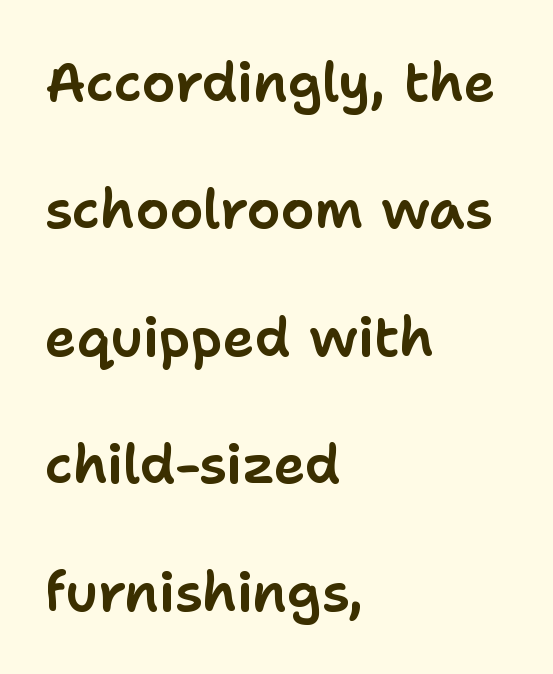
The image shows 54 px sans-serif type, upright; set left-aligned, loose line spacing (2.36x), normal letter spacing, not underlined; low stroke contrast and a medium x-height.
